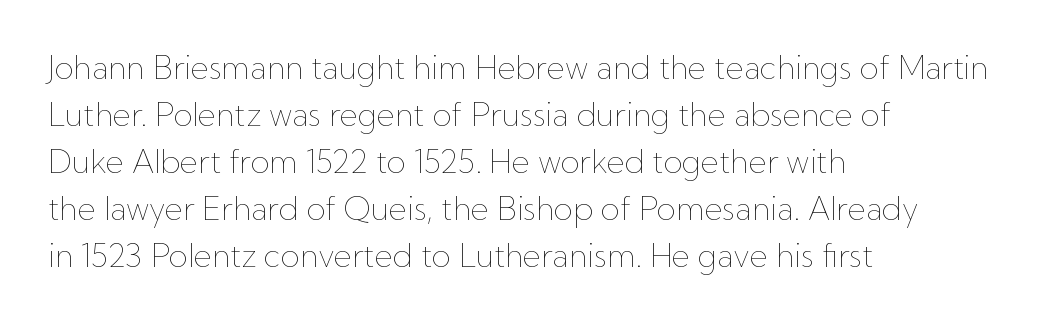
The compositor pushed each line to the left boundary. Weight: in the light-to-regular range. Words float on clear page, feet unadorned. Every stem runs plumb, perpendicular to the baseline.
